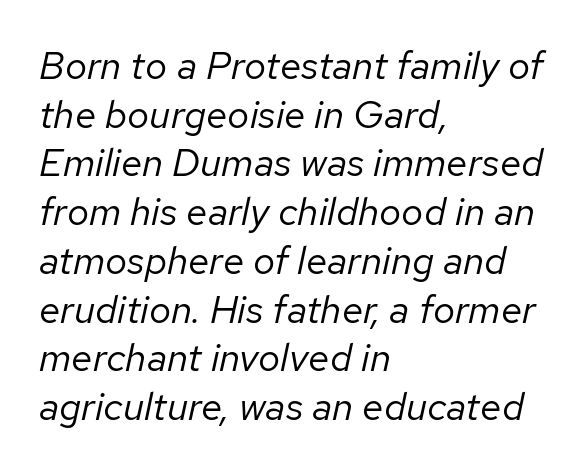
The image shows 39 px regular-weight type, italic (leaning right); set left-aligned, normal line spacing (1.25x), normal letter spacing, not underlined; low stroke contrast and a medium x-height.
